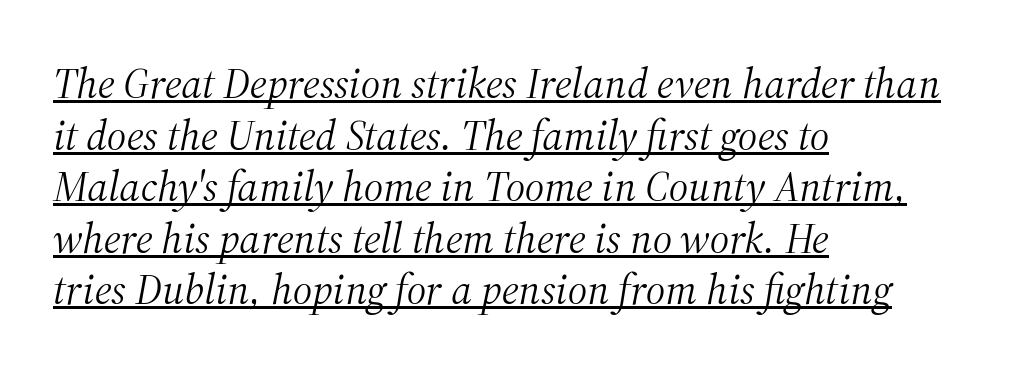
The image shows 43 px light serif type, italic (leaning right); set left-aligned, line spacing 1.2x, normal letter spacing, underlined; medium stroke contrast and a medium x-height.
